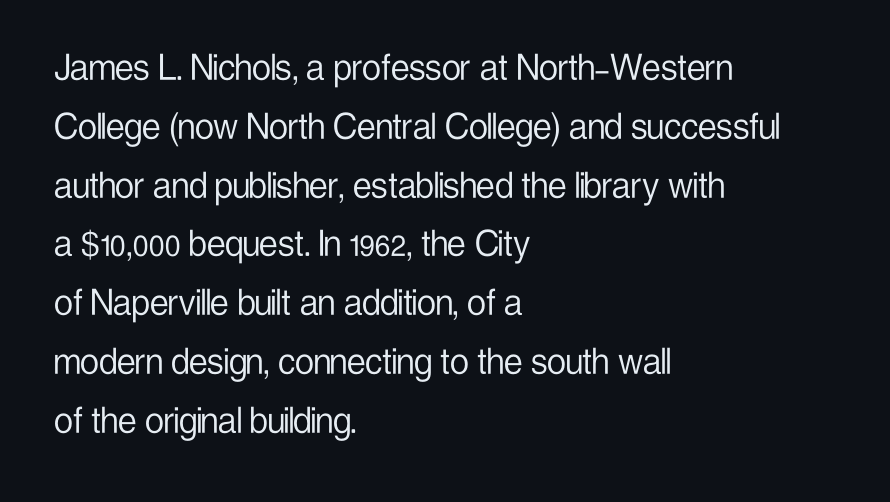
Q: Is the text bold? A: No.
Q: Is the text italic (slanted)? A: No, it is upright.
Q: Is the typeface a serif or a sans-serif typeface? A: Sans-serif.
Q: Is the text underlined? A: No.
Q: How is the paragraph aligned? A: Left-aligned.
Q: Is the spacing between letters normal or unusually wide? A: Normal.
Q: Is the spacing between lines tight, normal or loose? A: Normal.
Q: Width (condensed, normal, or wide)? A: Condensed.
Q: Stroke contrast? A: Low.
Q: x-height? A: Medium.
Q: Monospaced? A: No.
